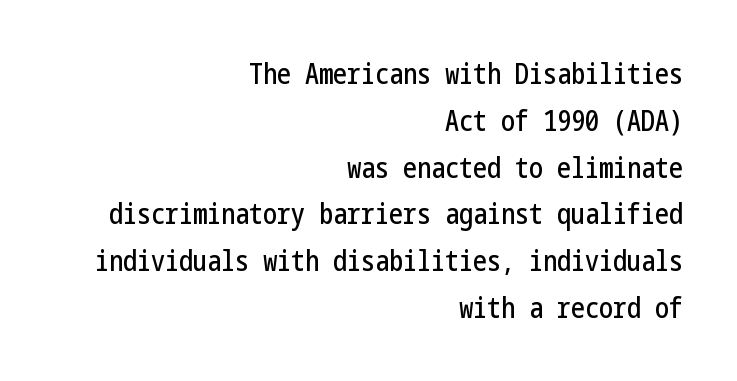
In terms of letterform style, serifs are entirely absent. These lines keep a tight, regular rhythm from letter to letter. Short and long lines alike share a common ending point at right. If you measured baseline to baseline, you'd find a middling distance.
